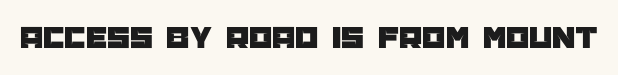
The image shows 33 px sans-serif type, upright; set normal letter spacing, not underlined; low stroke contrast and a large x-height.
